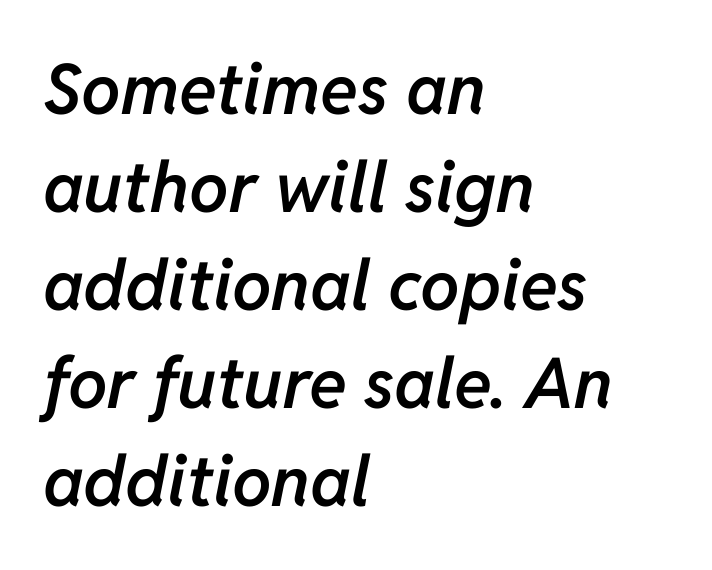
The image shows 70 px semibold type, italic (leaning right); set left-aligned, normal line spacing (1.4x), normal letter spacing, not underlined; low stroke contrast and a medium x-height.
